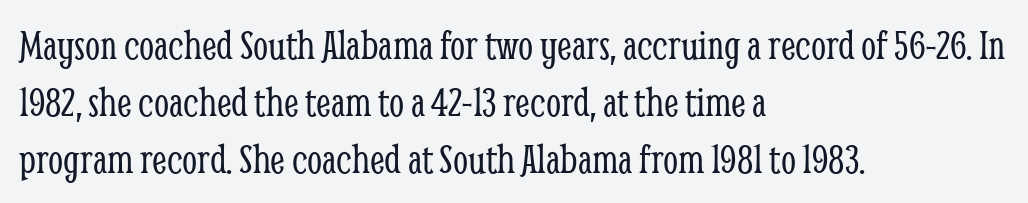
{"serif": "yes", "italic": "no", "bold": "no", "weight": "light", "width": "condensed", "stroke_contrast": "low", "x_height": "medium", "monospaced": "no", "underline": "no", "align": "left", "line_spacing": "normal", "line_spacing_ratio": 1.32, "letter_spacing": "normal", "letter_spacing_em": 0.0, "glyph_px": 43}
